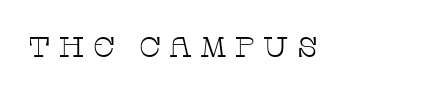
Q: Is the text bold? A: No.
Q: Is the text italic (slanted)? A: No, it is upright.
Q: Is the typeface a serif or a sans-serif typeface? A: Serif.
Q: Is the text underlined? A: No.
Q: Is the spacing between letters normal or unusually wide? A: Unusually wide.
Q: Width (condensed, normal, or wide)? A: Wide.
Q: Stroke contrast? A: Low.
Q: x-height? A: Large.
Q: Monospaced? A: No.
